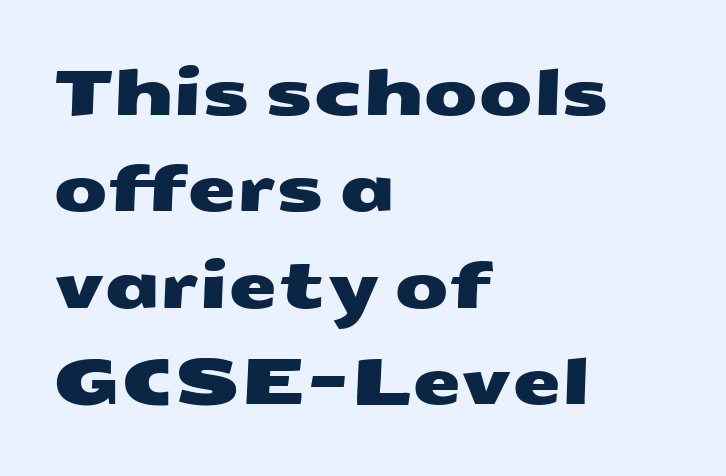
These lines are set flush left with a ragged right edge. Nope, no serifs anywhere on these letters. The gaps between neighbouring characters are ordinary and unremarkable. Each row of text sits above clean, open space. In terms of leading, this rendering sits right in the middle. Each letter keeps its own natural width here, so spacing adapts to shape.
